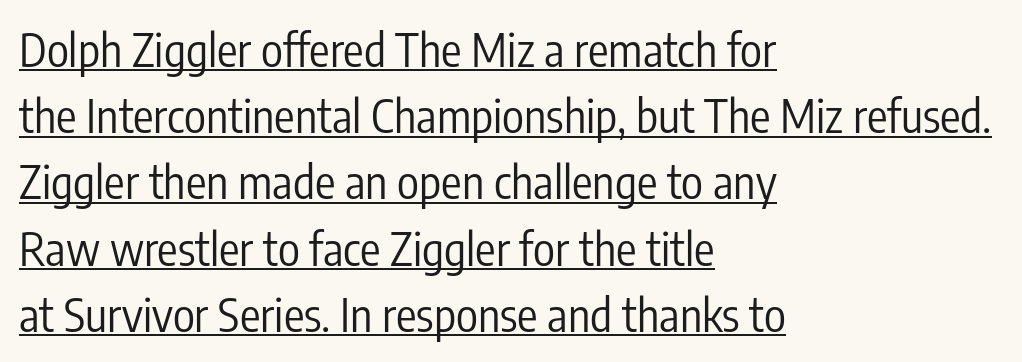
Q: Is the text bold? A: No.
Q: Is the text italic (slanted)? A: No, it is upright.
Q: Is the typeface a serif or a sans-serif typeface? A: Sans-serif.
Q: Is the text underlined? A: Yes.
Q: How is the paragraph aligned? A: Left-aligned.
Q: Is the spacing between letters normal or unusually wide? A: Normal.
Q: Is the spacing between lines tight, normal or loose? A: Normal.
Q: Width (condensed, normal, or wide)? A: Condensed.
Q: Stroke contrast? A: Low.
Q: x-height? A: Medium.
Q: Monospaced? A: No.
